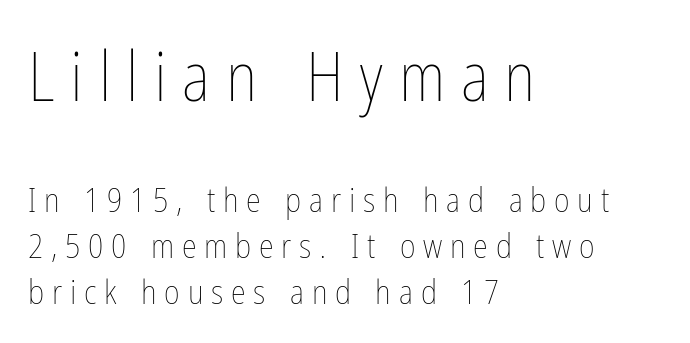
{"italic": "no", "bold": "no", "weight": "thin", "width": "condensed", "stroke_contrast": "low", "x_height": "medium", "monospaced": "no", "underline": "no", "align": "left", "line_spacing": "normal", "line_spacing_ratio": 1.36, "letter_spacing": "wide", "letter_spacing_em": 0.23, "larger_block": "first", "size_ratio": 2.0, "glyph_px": 68}
